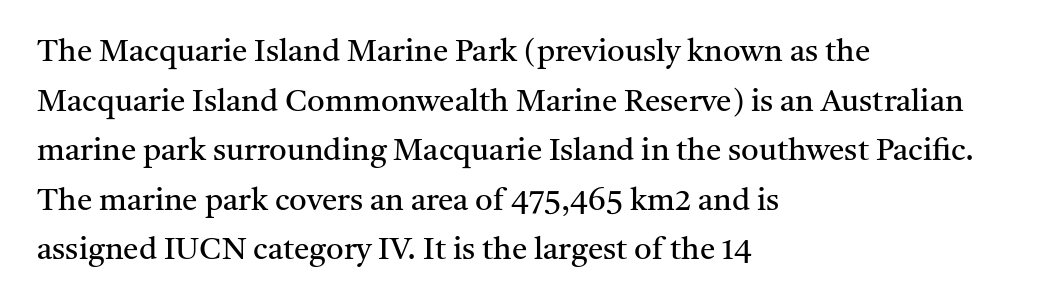
The image shows 31 px regular-weight serif type, upright; set left-aligned, normal line spacing (1.6x), normal letter spacing, not underlined; medium stroke contrast and a medium x-height.
